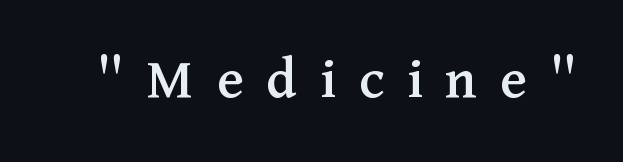
Q: Is the text italic (slanted)? A: No, it is upright.
Q: Is the typeface a serif or a sans-serif typeface? A: Serif.
Q: Is the text underlined? A: No.
Q: Is the spacing between letters normal or unusually wide? A: Unusually wide.
Q: Width (condensed, normal, or wide)? A: Normal.
Q: Stroke contrast? A: Medium.
Q: x-height? A: Medium.
Q: Monospaced? A: No.
